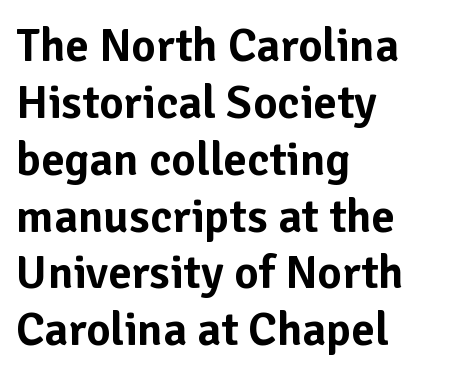
The image shows 47 px sans-serif type, upright; set left-aligned, line spacing 1.21x, normal letter spacing, not underlined; low stroke contrast and a medium x-height.
